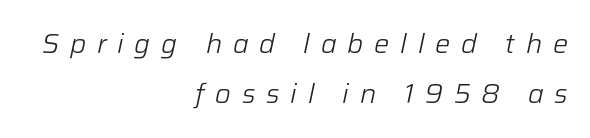
The image shows 27 px text type, italic (leaning right); set right-aligned, line spacing 1.87x, unusually wide letter spacing (+0.4 em), not underlined.
